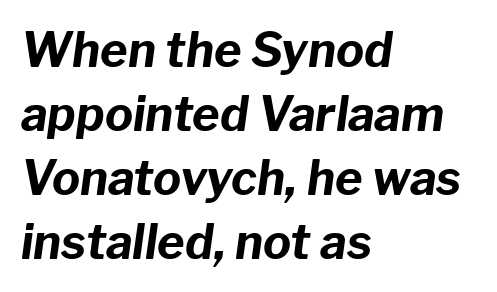
Yep, that's italic — everything's leaning. Horizontal bands of white between lines are of average thickness. Varying glyph widths throughout — classic text-font behaviour. The specimen omits any rule beneath the text block's lines. Typesetter's note: full bold, strokes at maximum text heaviness. Typeset ragged right — the left edge is the straight one.
